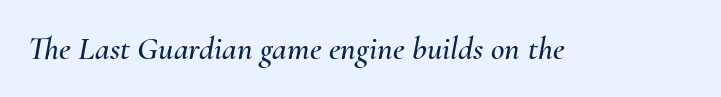
{"italic": "yes", "lean": "right", "slant_degrees": 10, "width": "normal", "stroke_contrast": "medium", "x_height": "small", "monospaced": "no", "underline": "no", "letter_spacing": "normal", "letter_spacing_em": 0.0, "glyph_px": 33}
